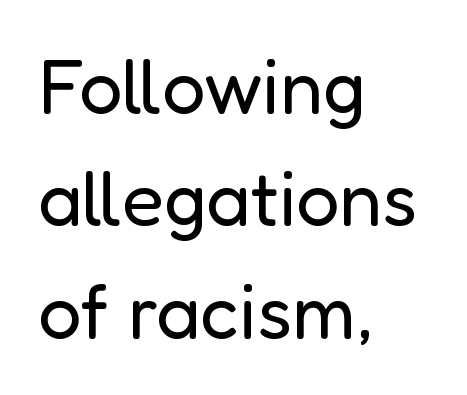
Q: Is the text bold? A: No.
Q: Is the text italic (slanted)? A: No, it is upright.
Q: Is the typeface a serif or a sans-serif typeface? A: Sans-serif.
Q: Is the text underlined? A: No.
Q: How is the paragraph aligned? A: Left-aligned.
Q: Is the spacing between letters normal or unusually wide? A: Normal.
Q: Is the spacing between lines tight, normal or loose? A: Normal.
Q: Width (condensed, normal, or wide)? A: Normal.
Q: Stroke contrast? A: Low.
Q: x-height? A: Medium.
Q: Monospaced? A: No.
